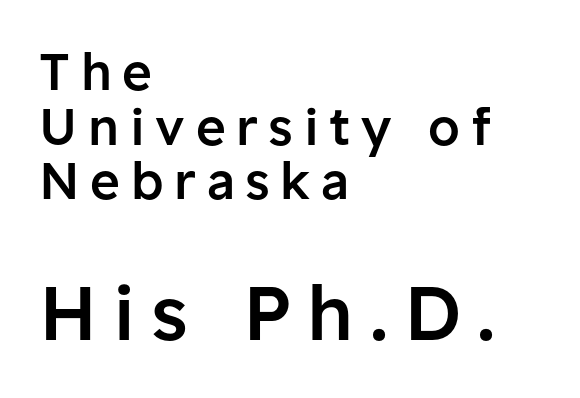
Q: Is the text bold? A: Semi-bold.
Q: Is the text italic (slanted)? A: No, it is upright.
Q: Is the typeface a serif or a sans-serif typeface? A: Sans-serif.
Q: Is the text underlined? A: No.
Q: How is the paragraph aligned? A: Left-aligned.
Q: Is the spacing between letters normal or unusually wide? A: Unusually wide.
Q: Is the spacing between lines tight, normal or loose? A: Tight.
Q: Which block of text is set in a larger size, the first (top) or the second (bottom)? A: The second (bottom) one.
Q: Width (condensed, normal, or wide)? A: Normal.
Q: Stroke contrast? A: Low.
Q: x-height? A: Medium.
Q: Monospaced? A: No.
